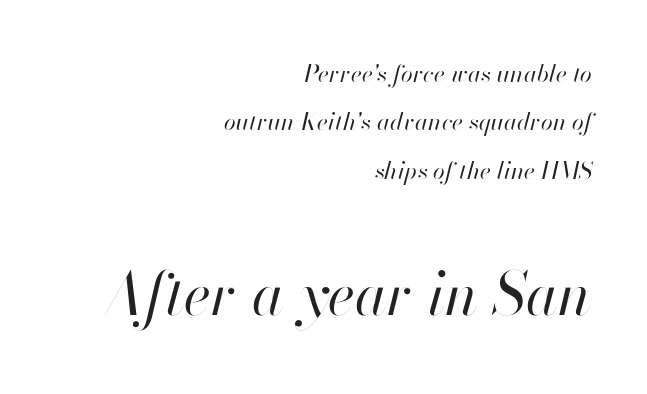
Q: Is the text bold? A: No.
Q: Is the text italic (slanted)? A: Yes, it leans right by about 13 degrees.
Q: Is the text underlined? A: No.
Q: How is the paragraph aligned? A: Right-aligned.
Q: Is the spacing between letters normal or unusually wide? A: Normal.
Q: Is the spacing between lines tight, normal or loose? A: Loose.
Q: Which block of text is set in a larger size, the first (top) or the second (bottom)? A: The second (bottom) one.
Q: Width (condensed, normal, or wide)? A: Normal.
Q: Stroke contrast? A: High.
Q: x-height? A: Small.
Q: Monospaced? A: No.
